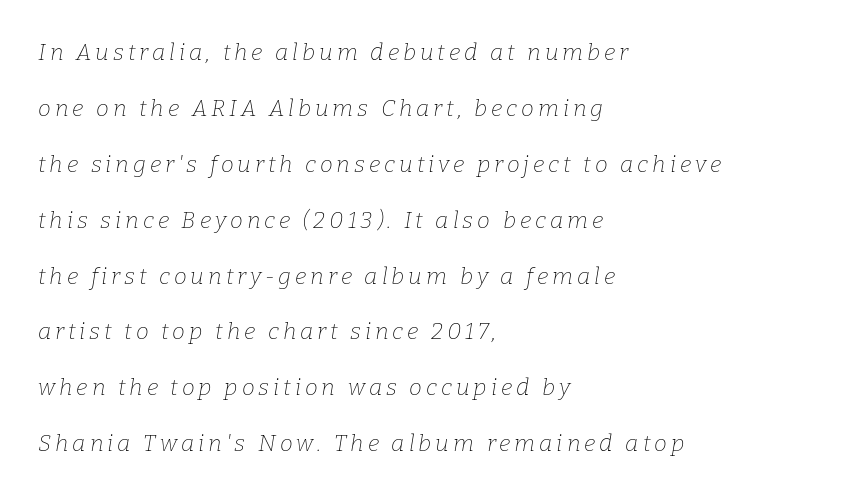
The strokes carry an ordinary text weight at most. The text carries the slant typical of an italic or oblique font. Notice how the passage keeps a crisp vertical edge on the left only. Only glyphs here, with clear space below each row. These lines stand farther apart than default settings would place them.
